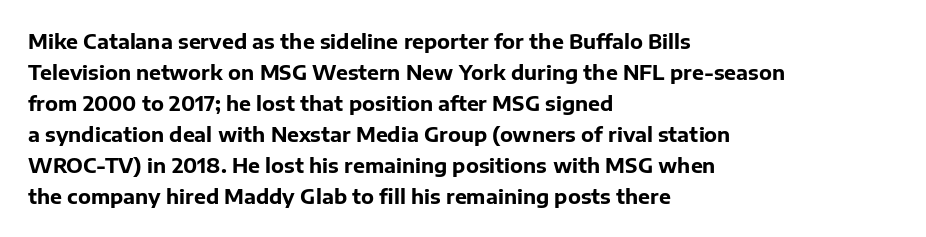
{"italic": "no", "bold": "yes", "underline": "no", "align": "left", "line_spacing": "normal", "line_spacing_ratio": 1.55, "letter_spacing": "normal", "letter_spacing_em": 0.0, "glyph_px": 20}
